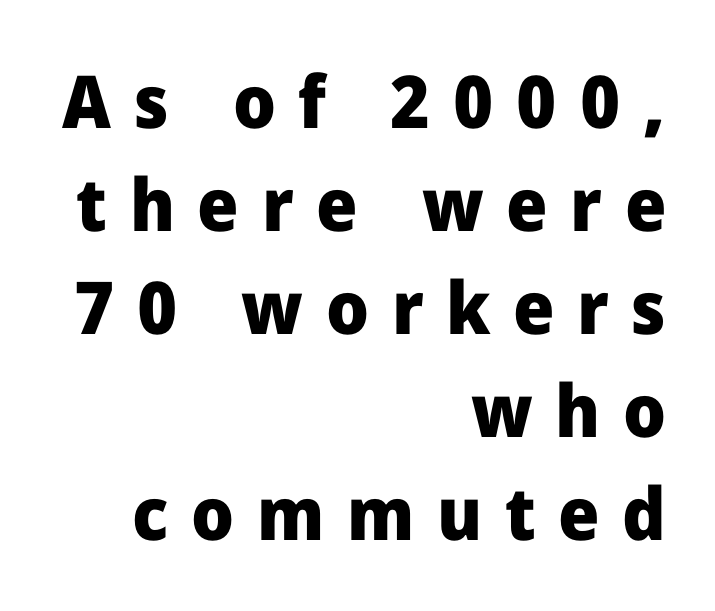
The sample has been set heavy, in full bold. Leftover space on each line is placed entirely before the opening word. Think of a printed novel: that variable character pitch is what you see here. Vertical spacing — default. This sample uses an upright cut, with every glyph sitting square on the baseline.
